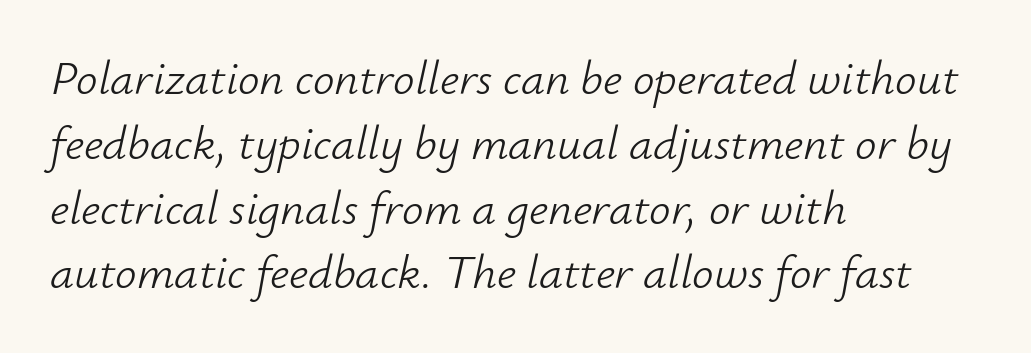
Q: Is the text bold? A: No.
Q: Is the text italic (slanted)? A: Yes, it leans right by about 12 degrees.
Q: Is the text underlined? A: No.
Q: How is the paragraph aligned? A: Left-aligned.
Q: Is the spacing between letters normal or unusually wide? A: Normal.
Q: Is the spacing between lines tight, normal or loose? A: Normal.
Q: Width (condensed, normal, or wide)? A: Normal.
Q: Stroke contrast? A: Low.
Q: x-height? A: Small.
Q: Monospaced? A: No.
